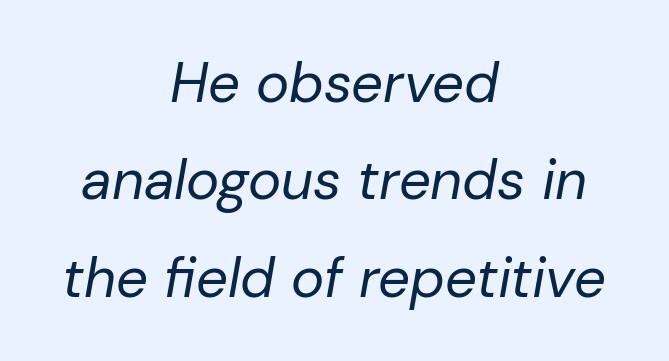
The image shows 56 px regular-weight type, italic (leaning right); set centered, line spacing 1.74x, normal letter spacing, not underlined; low stroke contrast and a medium x-height.
